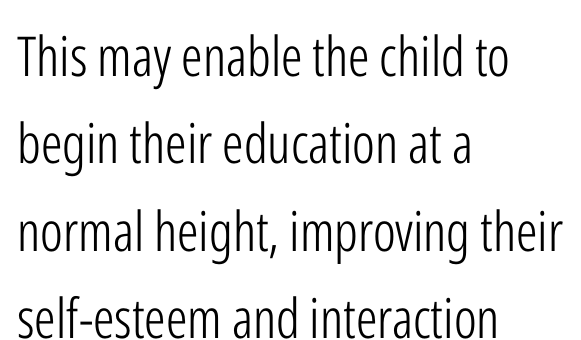
Letters have the restrained weight of plain body copy at most. One-word summary of the alignment: left. No italicization has been applied; the sample stays upright. This rendering features lettering with no underline. The passage shown has conventional tracking throughout.
